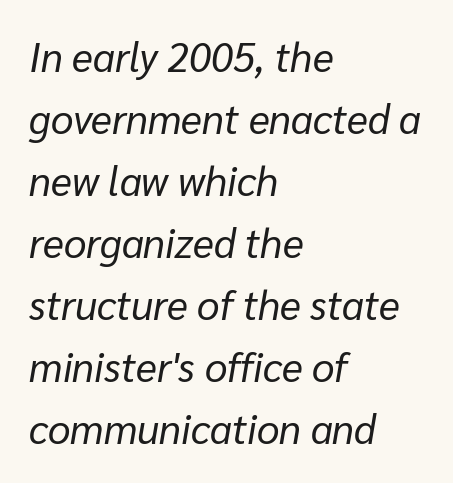
Reading down the block, your eye returns to a fixed left position each line. Unbolded letterforms with no extra heft. The horizontal fit of the characters is conventional and even. What's the leading like? Ordinary, nothing unusual. Proportional: the letters do not fall into vertical columns.
